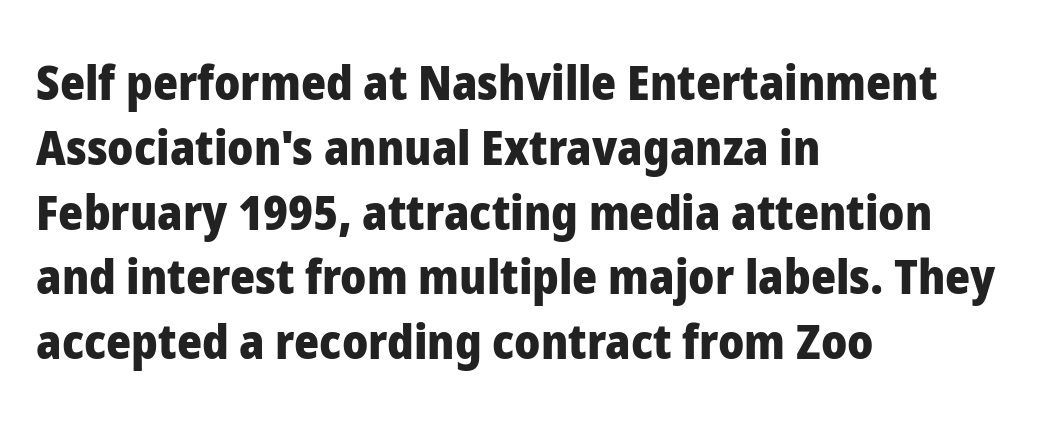
Quick note: underline off. The letters stand straight up with perfectly vertical stems. Does the type have serifs? No, each stem ends abruptly. Successive baselines arrive at the customary interval.
